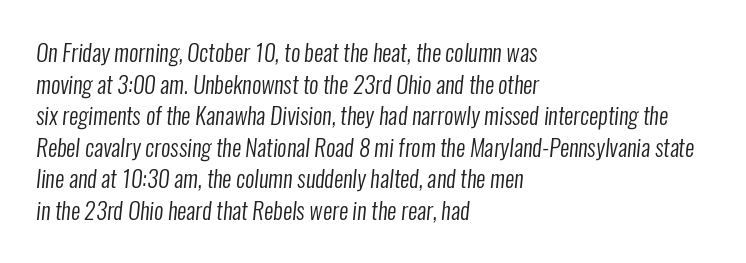
Q: Is the text bold? A: No.
Q: Is the text underlined? A: No.
Q: How is the paragraph aligned? A: Left-aligned.
Q: Is the spacing between letters normal or unusually wide? A: Normal.
Q: Is the spacing between lines tight, normal or loose? A: Normal.
